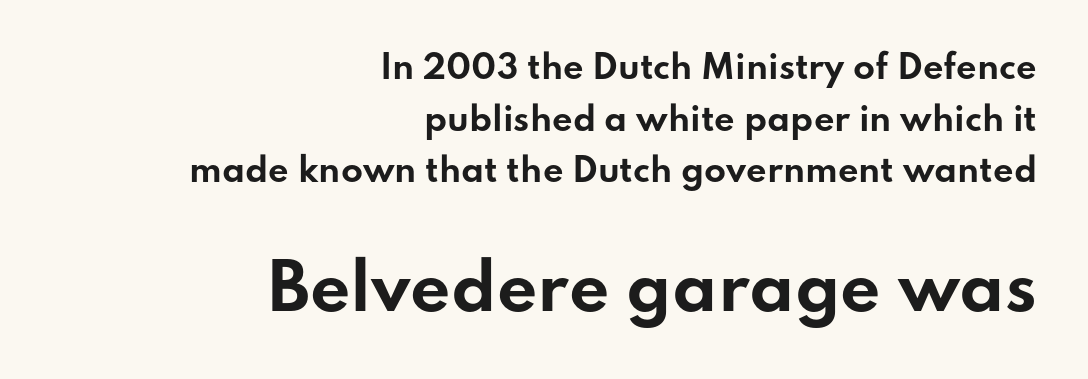
Q: Is the text bold? A: Yes.
Q: Is the text italic (slanted)? A: No, it is upright.
Q: Is the typeface a serif or a sans-serif typeface? A: Sans-serif.
Q: Is the text underlined? A: No.
Q: How is the paragraph aligned? A: Right-aligned.
Q: Is the spacing between letters normal or unusually wide? A: Normal.
Q: Is the spacing between lines tight, normal or loose? A: Normal.
Q: Which block of text is set in a larger size, the first (top) or the second (bottom)? A: The second (bottom) one.
Q: Width (condensed, normal, or wide)? A: Wide.
Q: Stroke contrast? A: Low.
Q: x-height? A: Small.
Q: Monospaced? A: No.
